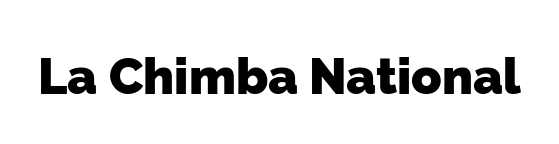
The image shows 50 px heavy sans-serif type; set normal letter spacing, not underlined; low stroke contrast and a medium x-height.
